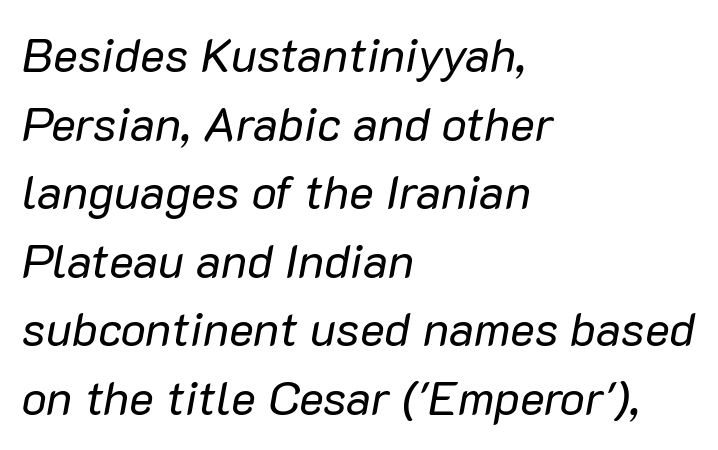
{"italic": "yes", "lean": "right", "slant_degrees": 10, "bold": "no", "weight": "regular", "width": "normal", "stroke_contrast": "low", "x_height": "medium", "monospaced": "no", "underline": "no", "align": "left", "line_spacing": "normal", "line_spacing_ratio": 1.46, "letter_spacing": "normal", "letter_spacing_em": 0.0, "glyph_px": 47}
